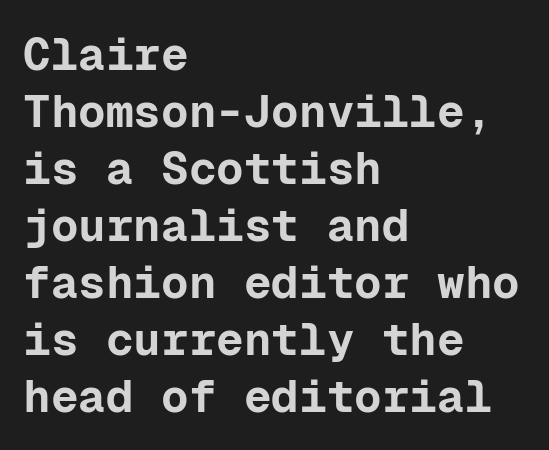
The image shows 46 px bold sans-serif type, upright, monospaced; set left-aligned, line spacing 1.24x, normal letter spacing, not underlined; low stroke contrast and a medium x-height.
